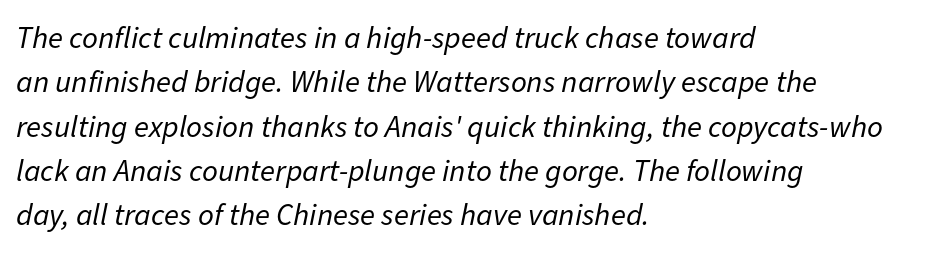
{"italic": "yes", "lean": "right", "slant_degrees": 11, "bold": "no", "weight": "regular", "width": "normal", "stroke_contrast": "low", "x_height": "medium", "monospaced": "no", "underline": "no", "align": "left", "line_spacing": "normal", "line_spacing_ratio": 1.43, "letter_spacing": "normal", "letter_spacing_em": 0.0, "glyph_px": 31}
